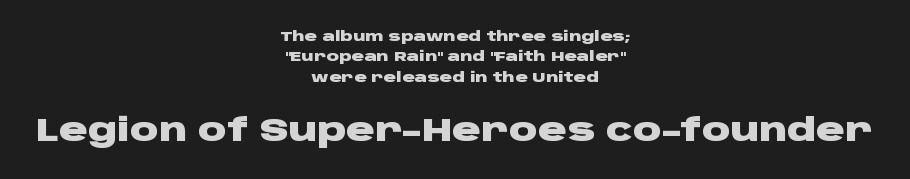
Alignment: centered. Plain, unruled lines of type. Rows of type keep a routine distance in the vertical direction. Honestly, the letter spacing is just normal — you wouldn't notice it. This sample uses a sans-serif face. The more generous point size was reserved for the lower chunk.
